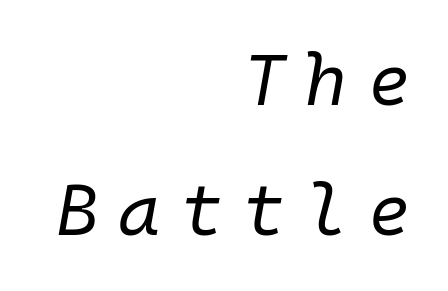
Q: Is the text bold? A: No.
Q: Is the text italic (slanted)? A: Yes, it leans right by about 10 degrees.
Q: Is the text underlined? A: No.
Q: How is the paragraph aligned? A: Right-aligned.
Q: Is the spacing between letters normal or unusually wide? A: Unusually wide.
Q: Width (condensed, normal, or wide)? A: Normal.
Q: Stroke contrast? A: Low.
Q: x-height? A: Medium.
Q: Monospaced? A: Yes.
